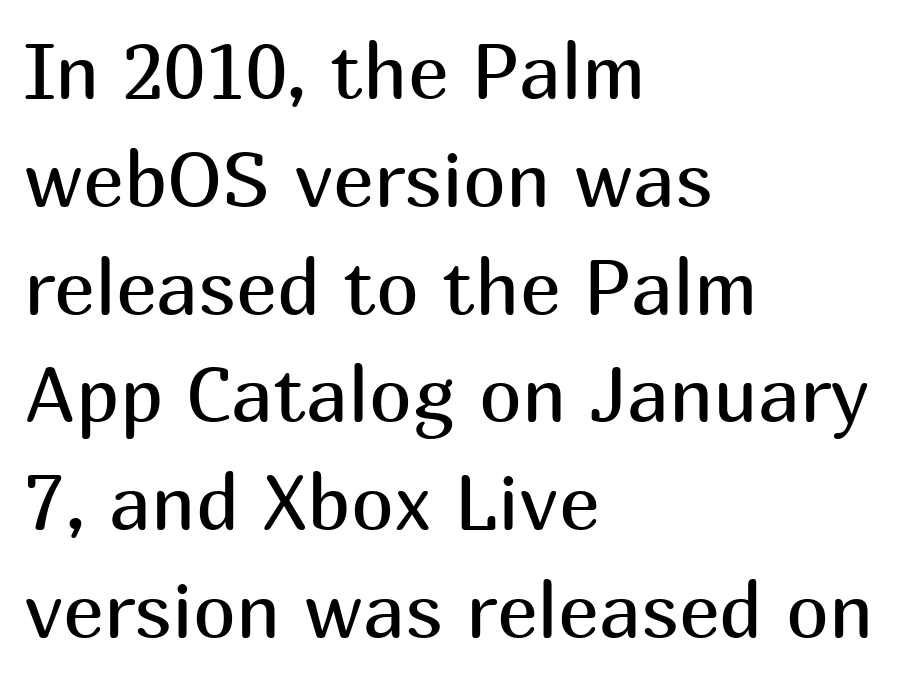
The image shows 77 px regular-weight sans-serif type, upright; set left-aligned, normal line spacing (1.4x), normal letter spacing, not underlined; medium stroke contrast and a medium x-height.
